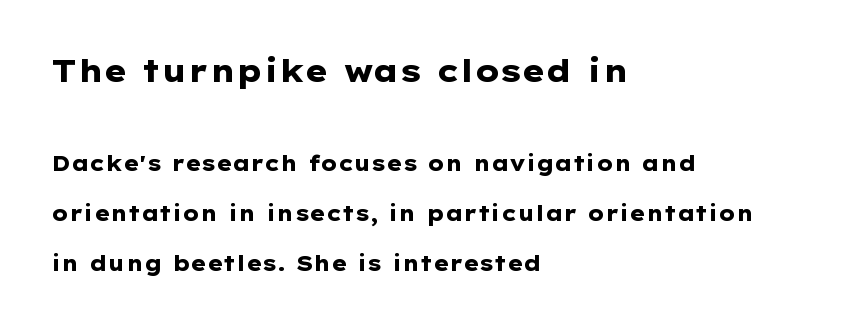
The image shows 31 px heavy, wide sans-serif type, upright; set left-aligned, loose line spacing (2.39x), normal letter spacing, not underlined; the first (top) block is 1.48x larger; low stroke contrast and a medium x-height.
